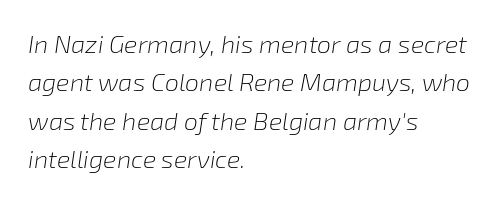
The image shows 25 px text type, italic (leaning right); set left-aligned, normal line spacing (1.54x), normal letter spacing, not underlined.
